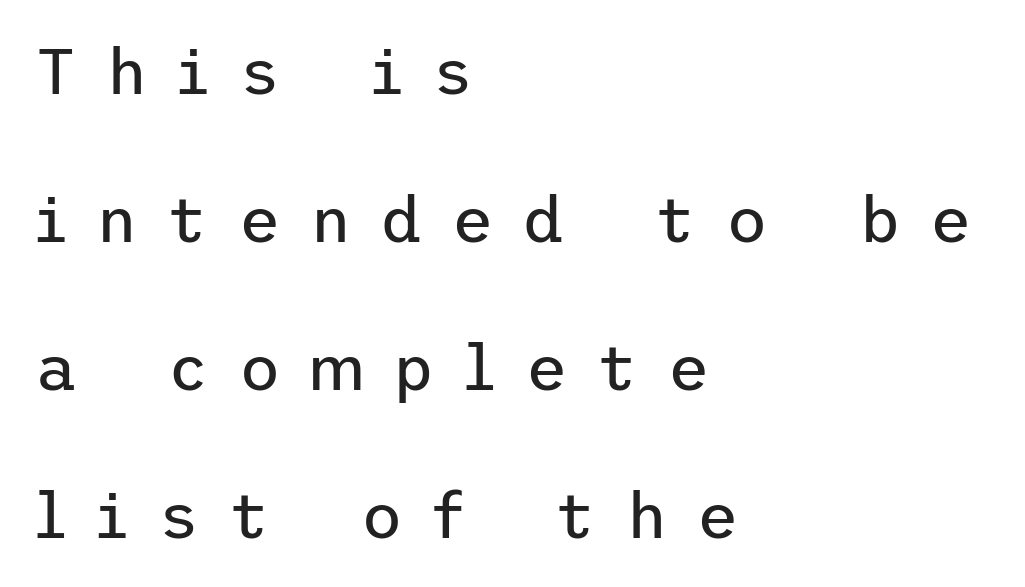
Q: Is the text bold? A: No.
Q: Is the text italic (slanted)? A: No, it is upright.
Q: Is the typeface a serif or a sans-serif typeface? A: Sans-serif.
Q: Is the text underlined? A: No.
Q: How is the paragraph aligned? A: Left-aligned.
Q: Is the spacing between letters normal or unusually wide? A: Unusually wide.
Q: Is the spacing between lines tight, normal or loose? A: Loose.
Q: Width (condensed, normal, or wide)? A: Normal.
Q: Stroke contrast? A: Low.
Q: x-height? A: Medium.
